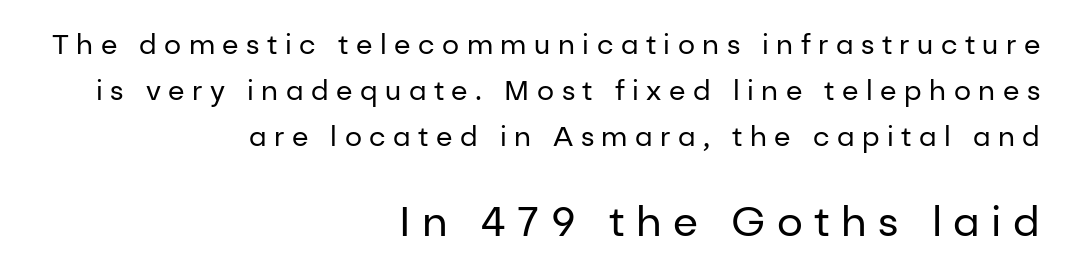
Caption: upper text group reduced, lower text group enlarged. Letters rest on an invisible, unmarked baseline. Vertical strokes here are truly vertical. The typesetting does not lean heavy: it is not bold. This sample uses a sans-serif face. Spacing verdict: proportional, widths tailored to each character.
